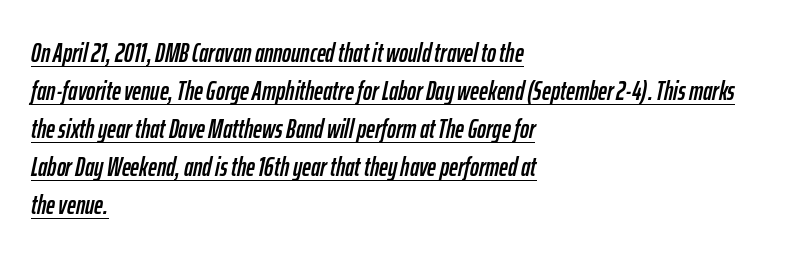
{"italic": "yes", "lean": "right", "slant_degrees": 12, "underline": "yes", "align": "left", "line_spacing": "normal", "line_spacing_ratio": 1.41, "letter_spacing": "normal", "letter_spacing_em": 0.0, "glyph_px": 27}
